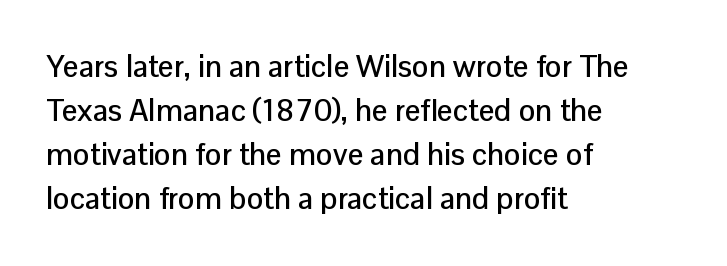
The space directly below the letters is spotless. Line beginnings align vertically; line endings do not. To sum up the face: it is a sans, with no serifs. Each letter keeps its own natural width here, so spacing adapts to shape. Does the leading feel generous? No, just average.
